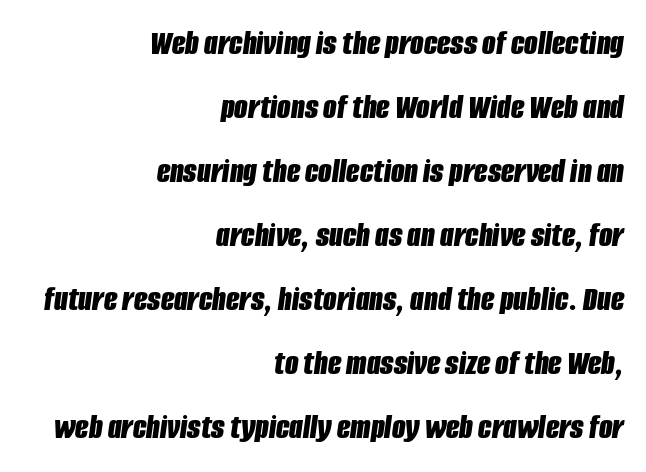
The image shows 35 px bold, condensed type, italic (leaning right); set right-aligned, line spacing 1.83x, normal letter spacing, not underlined; low stroke contrast and a large x-height.
